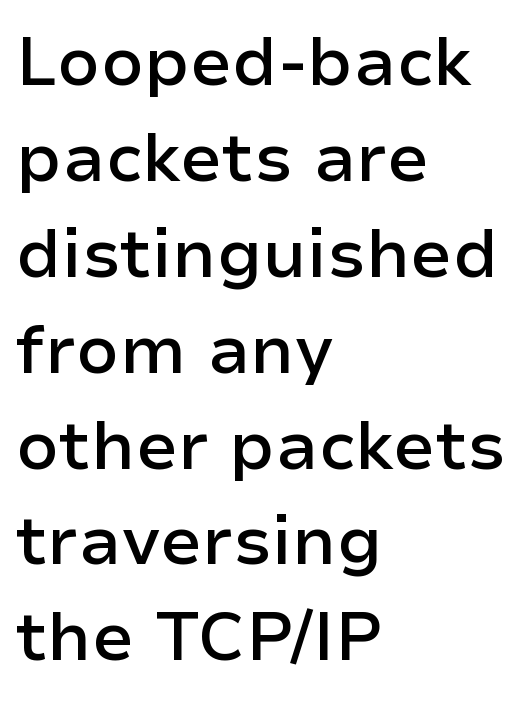
The passage shown is typed in a proportional face where columns would drift. The leading is moderate, giving the passage an even texture. On the weight axis this lands at semibold, roughly 600. Quick note: not italic, upright. The typeface chosen for these lines omits serifs. Has an underline been added? It has not.
